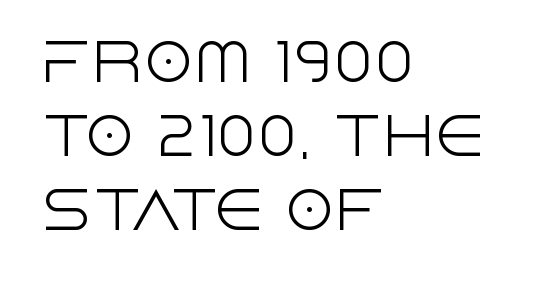
The image shows 51 px light sans-serif type, upright; set left-aligned, normal line spacing (1.45x), normal letter spacing, not underlined; a large x-height.
